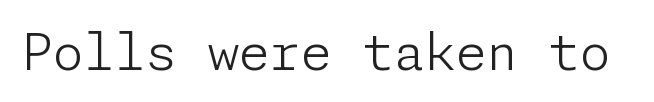
{"serif": "no", "italic": "no", "bold": "no", "weight": "light", "width": "normal", "stroke_contrast": "low", "x_height": "medium", "underline": "no", "letter_spacing": "normal", "letter_spacing_em": 0.0, "glyph_px": 50}
